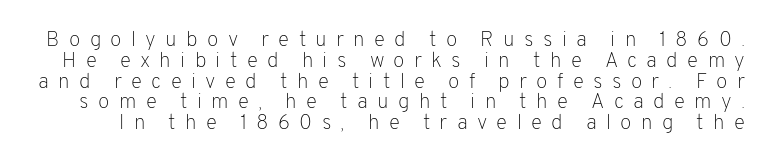
{"italic": "no", "bold": "no", "underline": "no", "line_spacing": "tight", "line_spacing_ratio": 0.99, "letter_spacing": "wide", "letter_spacing_em": 0.44, "glyph_px": 21}
